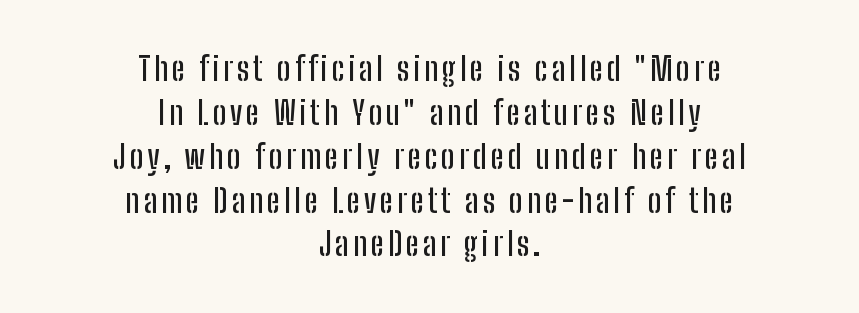
The image shows 32 px condensed sans-serif type, upright; set centered, normal line spacing (1.37x), not underlined; low stroke contrast and a medium x-height.
